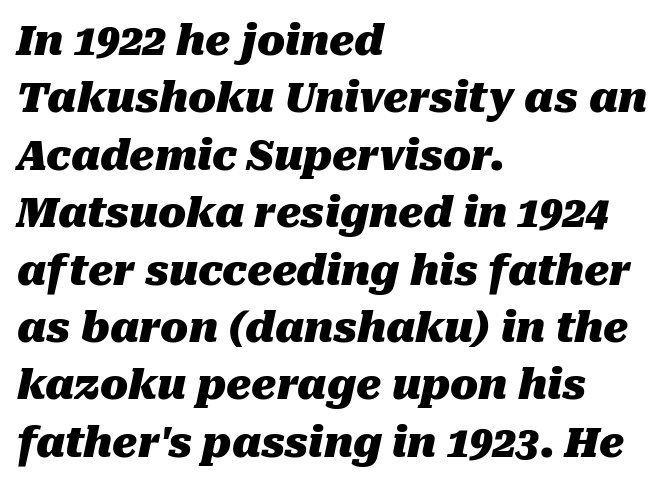
Q: Is the text bold? A: Yes.
Q: Is the text italic (slanted)? A: Yes, it leans right by about 10 degrees.
Q: Is the text underlined? A: No.
Q: How is the paragraph aligned? A: Left-aligned.
Q: Is the spacing between letters normal or unusually wide? A: Normal.
Q: Is the spacing between lines tight, normal or loose? A: Normal.
Q: Width (condensed, normal, or wide)? A: Normal.
Q: Stroke contrast? A: Medium.
Q: x-height? A: Medium.
Q: Monospaced? A: No.
